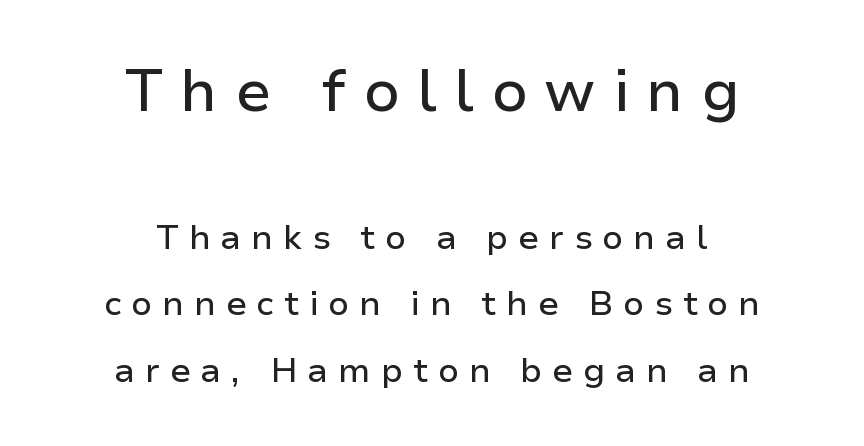
{"serif": "no", "italic": "no", "width": "normal", "stroke_contrast": "low", "x_height": "medium", "monospaced": "no", "underline": "no", "align": "center", "line_spacing": "loose", "line_spacing_ratio": 1.96, "letter_spacing": "wide", "letter_spacing_em": 0.29, "larger_block": "first", "size_ratio": 1.74, "glyph_px": 59}
